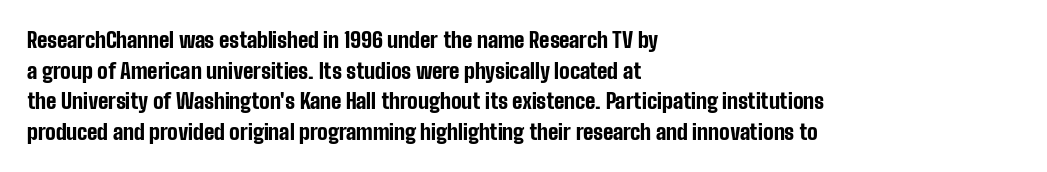
Q: Is the text bold? A: Yes.
Q: Is the text italic (slanted)? A: No, it is upright.
Q: Is the text underlined? A: No.
Q: How is the paragraph aligned? A: Left-aligned.
Q: Is the spacing between letters normal or unusually wide? A: Normal.
Q: Is the spacing between lines tight, normal or loose? A: Normal.
